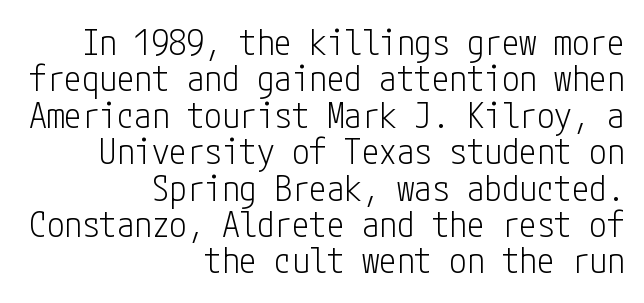
The image shows 35 px light, condensed sans-serif type, upright; set right-aligned, tight line spacing (1.04x), normal letter spacing, not underlined; low stroke contrast and a medium x-height.
